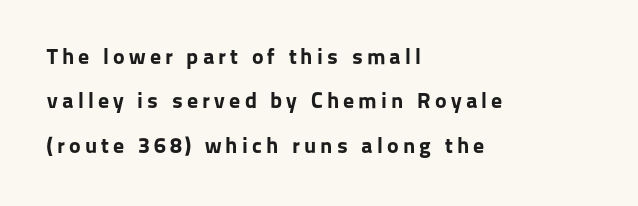
The image shows 22 px bold type, upright; set left-aligned, loose line spacing (2.02x), not underlined.
